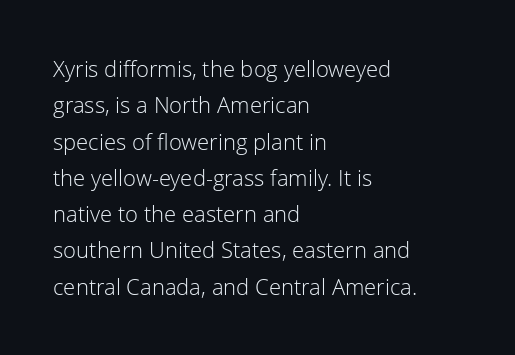
The image shows 22 px text type, upright; set left-aligned, normal line spacing (1.65x), normal letter spacing, not underlined.
